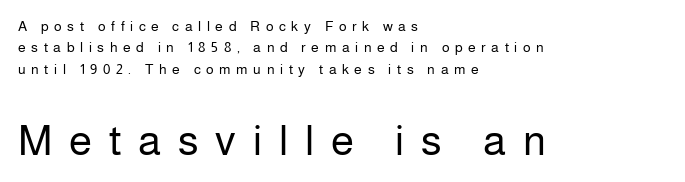
{"serif": "no", "italic": "no", "bold": "no", "weight": "regular", "width": "normal", "stroke_contrast": "low", "x_height": "medium", "monospaced": "no", "underline": "no", "align": "left", "line_spacing": "normal", "line_spacing_ratio": 1.53, "letter_spacing": "wide", "letter_spacing_em": 0.4, "larger_block": "second", "size_ratio": 3.0, "glyph_px": 42}
